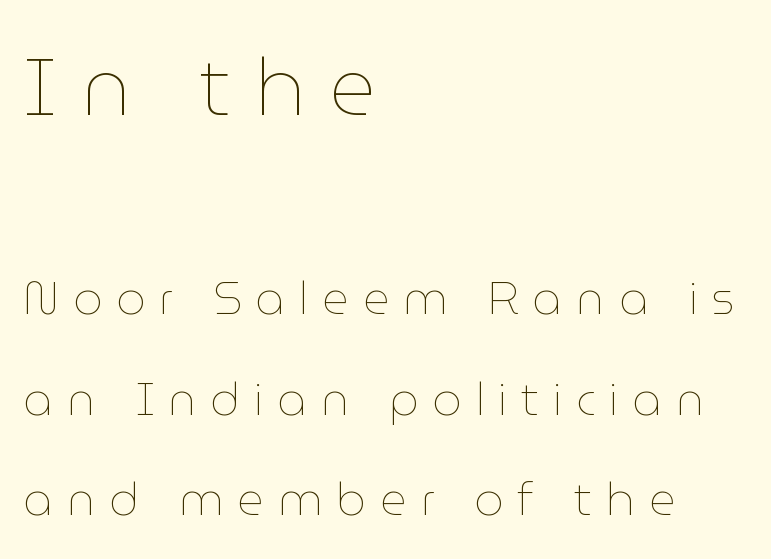
The image shows 80 px thin type, upright; set left-aligned, loose line spacing (2.18x), unusually wide letter spacing (+0.3 em), not underlined; the first (top) block is 1.74x larger; low stroke contrast and a medium x-height.
